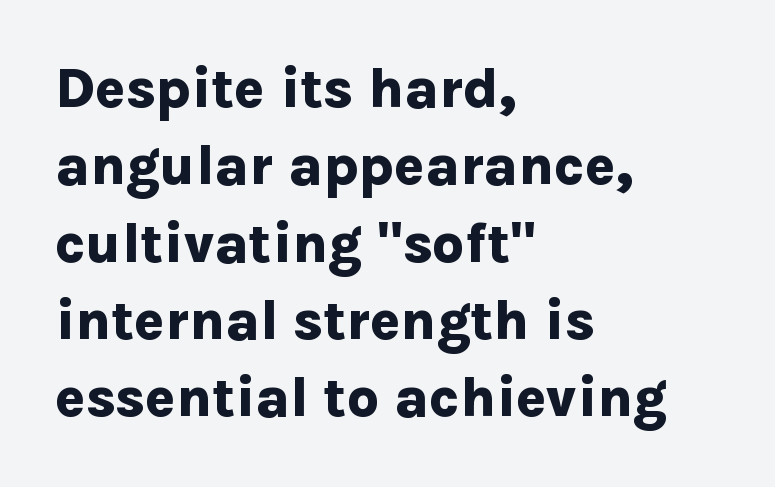
The image shows 56 px bold sans-serif type, upright; set left-aligned, normal line spacing (1.38x), normal letter spacing, not underlined; low stroke contrast and a medium x-height.
